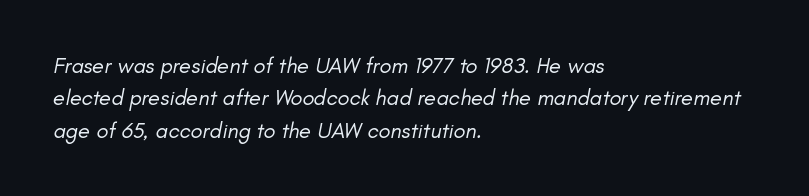
Q: Is the text bold? A: No.
Q: Is the text italic (slanted)? A: Yes, it leans right by about 11 degrees.
Q: Is the text underlined? A: No.
Q: How is the paragraph aligned? A: Left-aligned.
Q: Is the spacing between letters normal or unusually wide? A: Normal.
Q: Is the spacing between lines tight, normal or loose? A: Normal.
